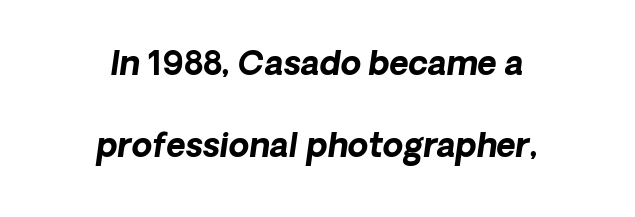
{"italic": "yes", "lean": "right", "slant_degrees": 8, "bold": "yes", "weight": "bold", "width": "normal", "stroke_contrast": "low", "x_height": "medium", "monospaced": "no", "underline": "no", "align": "center", "line_spacing": "loose", "line_spacing_ratio": 2.49, "letter_spacing": "normal", "letter_spacing_em": 0.0, "glyph_px": 33}
